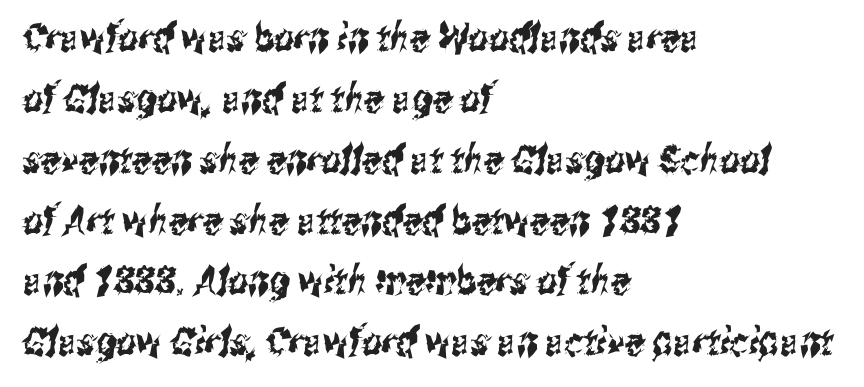
{"serif": "no", "width": "condensed", "stroke_contrast": "medium", "x_height": "medium", "monospaced": "no", "underline": "no", "align": "left", "line_spacing": "normal", "line_spacing_ratio": 1.56, "letter_spacing": "normal", "letter_spacing_em": 0.0, "glyph_px": 39}
